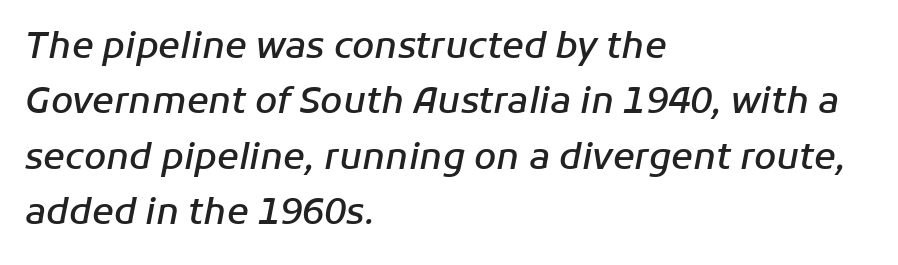
The image shows 36 px semibold type, italic (leaning right); set left-aligned, normal line spacing (1.54x), normal letter spacing, not underlined; low stroke contrast and a medium x-height.
